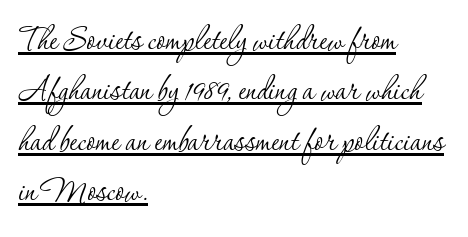
{"serif": "yes", "bold": "no", "weight": "thin", "width": "normal", "stroke_contrast": "low", "x_height": "small", "monospaced": "no", "underline": "yes", "align": "left", "line_spacing": "normal", "line_spacing_ratio": 1.26, "letter_spacing": "normal", "letter_spacing_em": 0.0, "glyph_px": 40}
